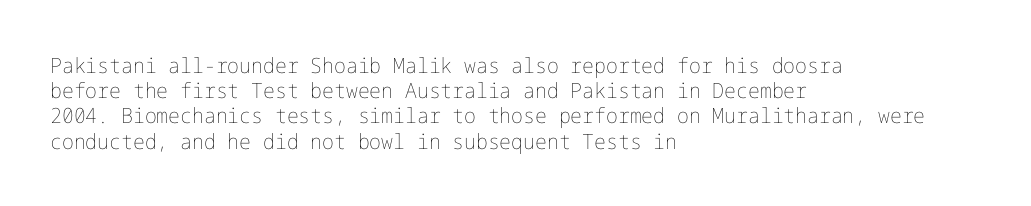
{"italic": "no", "bold": "no", "underline": "no", "align": "left", "line_spacing_ratio": 1.2, "letter_spacing": "normal", "letter_spacing_em": 0.0, "glyph_px": 21}
